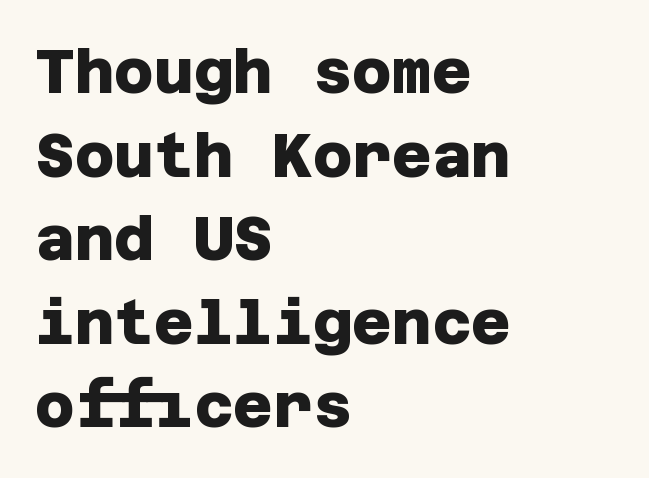
The image shows 61 px heavy sans-serif type; set left-aligned, normal line spacing (1.37x), normal letter spacing, not underlined; low stroke contrast and a large x-height.
